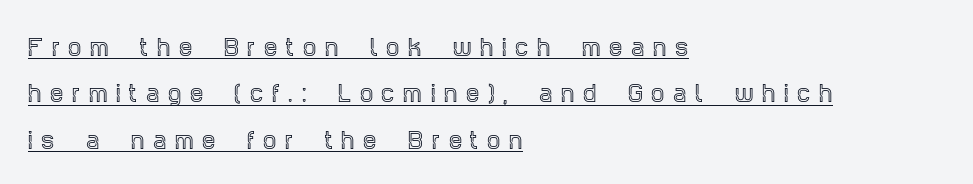
{"italic": "no", "underline": "yes", "align": "left", "line_spacing": "loose", "line_spacing_ratio": 2.21, "letter_spacing": "wide", "letter_spacing_em": 0.42, "glyph_px": 21}
